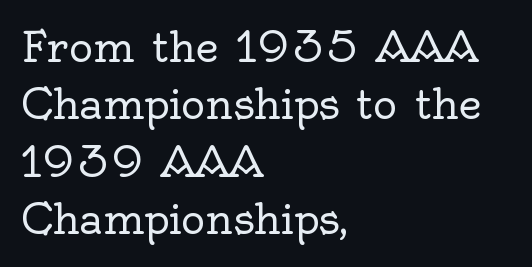
Q: Is the text bold? A: No.
Q: Is the text italic (slanted)? A: No, it is upright.
Q: Is the typeface a serif or a sans-serif typeface? A: Serif.
Q: Is the text underlined? A: No.
Q: How is the paragraph aligned? A: Left-aligned.
Q: Is the spacing between letters normal or unusually wide? A: Normal.
Q: Is the spacing between lines tight, normal or loose? A: Normal.
Q: Width (condensed, normal, or wide)? A: Normal.
Q: x-height? A: Small.
Q: Monospaced? A: No.
